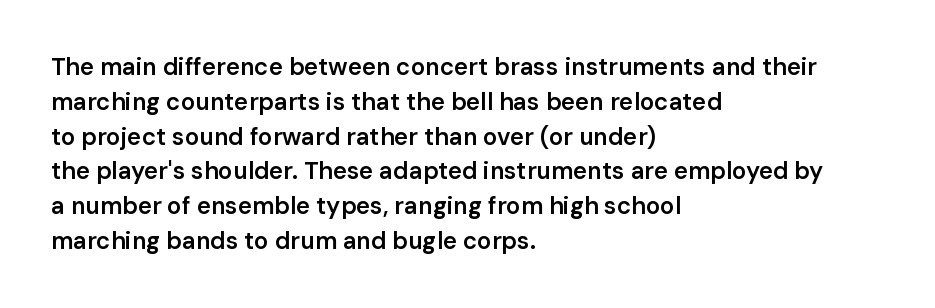
The image shows 24 px text type, upright; set left-aligned, normal line spacing (1.45x), normal letter spacing, not underlined.
